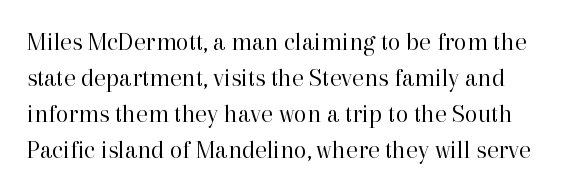
Q: Is the text bold? A: No.
Q: Is the text italic (slanted)? A: No, it is upright.
Q: Is the text underlined? A: No.
Q: Is the spacing between letters normal or unusually wide? A: Normal.
Q: Is the spacing between lines tight, normal or loose? A: Normal.
